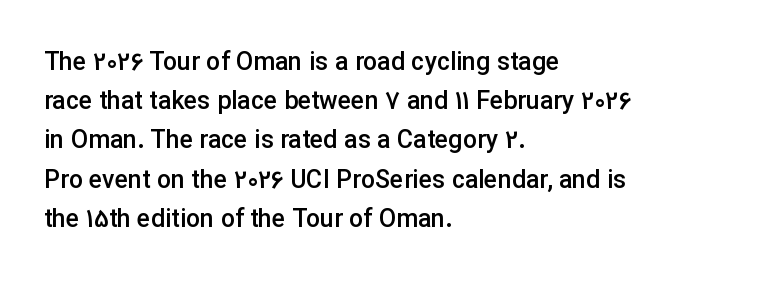
Q: Is the text bold? A: Semi-bold.
Q: Is the text italic (slanted)? A: No, it is upright.
Q: Is the text underlined? A: No.
Q: How is the paragraph aligned? A: Left-aligned.
Q: Is the spacing between letters normal or unusually wide? A: Normal.
Q: Is the spacing between lines tight, normal or loose? A: Normal.
